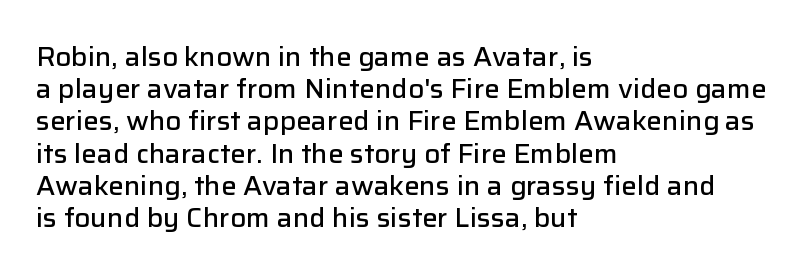
{"italic": "no", "bold": "semi", "underline": "no", "align": "left", "line_spacing_ratio": 1.24, "letter_spacing": "normal", "letter_spacing_em": 0.0, "glyph_px": 26}
